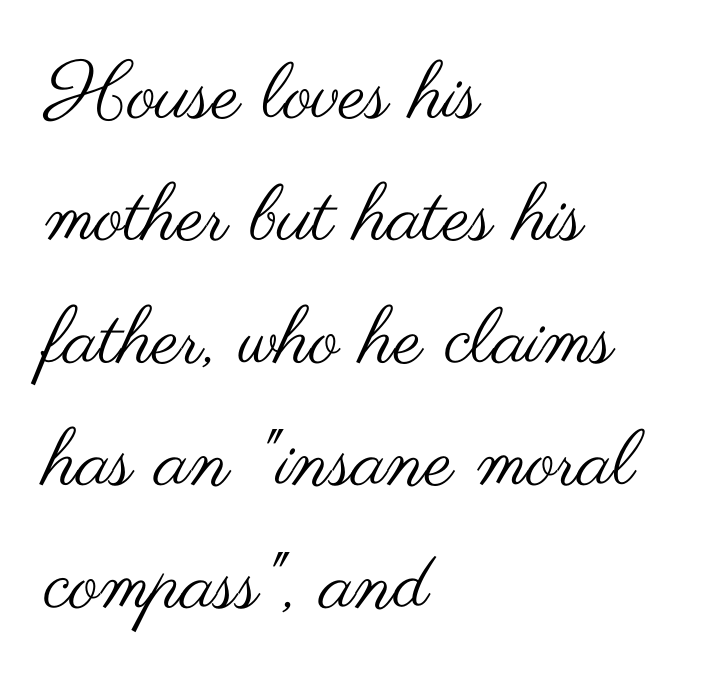
Proportional: the letters do not fall into vertical columns. Observe the absence of serifs on each vertical stroke in this sample. Each stroke keeps to a modest, everyday thickness or less. Descenders are the only things crossing below the line. Horizontal bands of white between lines are of average thickness.
